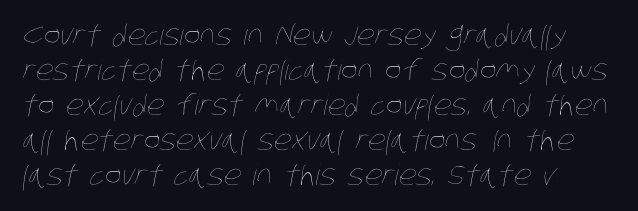
Regarding leading, the lines here are spaced in the standard way. You could not count columns in this text — the font is proportionally spaced. Nothing unusual about the tracking: characters are spaced as the font intends. The baseline area is clear. Unbolded letterforms with no extra heft.
